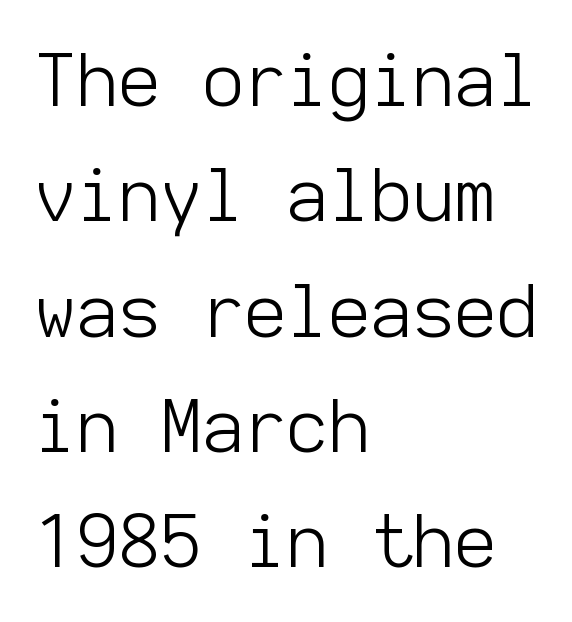
The image shows 73 px light sans-serif type, upright, monospaced; set left-aligned, normal line spacing (1.58x), normal letter spacing, not underlined; low stroke contrast and a medium x-height.
